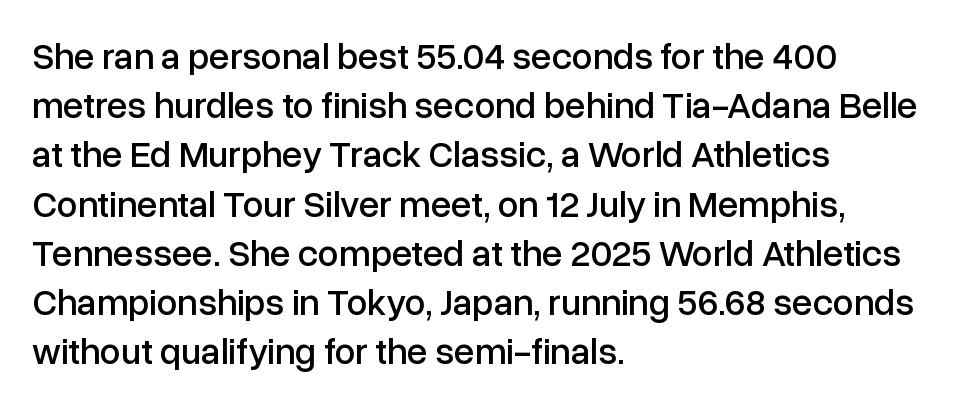
The image shows 37 px sans-serif type, upright; set left-aligned, normal line spacing (1.33x), normal letter spacing, not underlined; low stroke contrast and a medium x-height.
